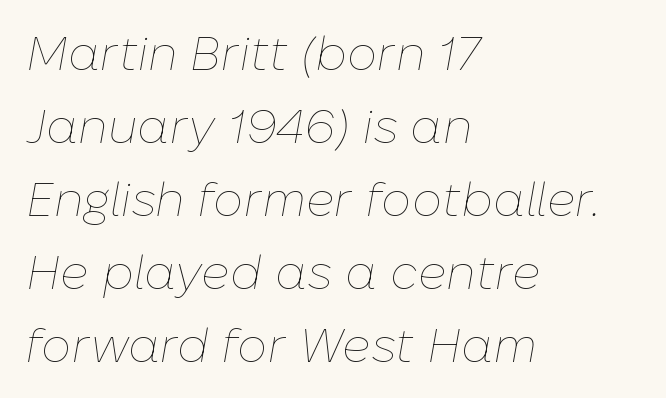
{"italic": "yes", "lean": "right", "slant_degrees": 10, "bold": "no", "weight": "thin", "width": "normal", "stroke_contrast": "low", "x_height": "medium", "monospaced": "no", "underline": "no", "align": "left", "line_spacing": "normal", "line_spacing_ratio": 1.52, "letter_spacing": "normal", "letter_spacing_em": 0.0, "glyph_px": 48}
